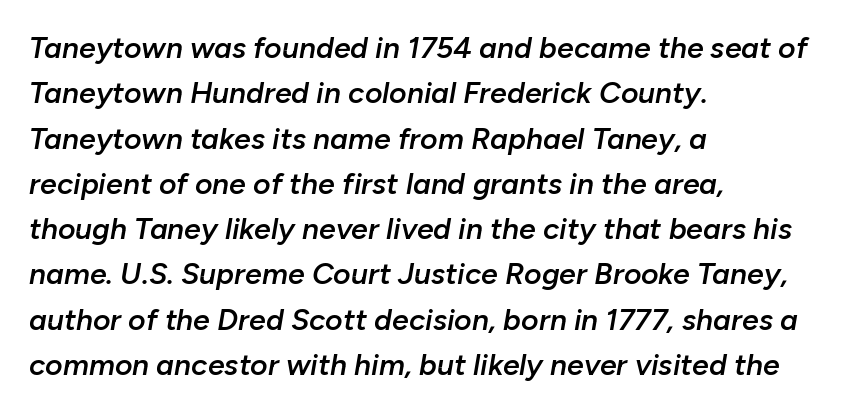
The image shows 30 px semibold type, italic (leaning right); set left-aligned, normal line spacing (1.51x), normal letter spacing, not underlined; low stroke contrast and a medium x-height.
